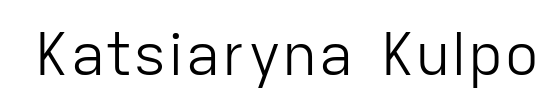
A sans-serif font was chosen for this passage. You could not count columns in this text — the font is proportionally spaced. The words here are not underlined. Tracking value appears to be zero — textbook default spacing. The lettering holds an erect, upright posture throughout. The passage shown is not bold in any degree.
